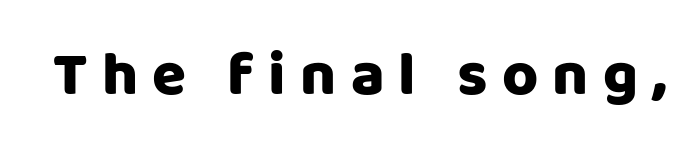
The image shows 62 px sans-serif type, upright; set unusually wide letter spacing (+0.23 em), not underlined; low stroke contrast and a large x-height.
